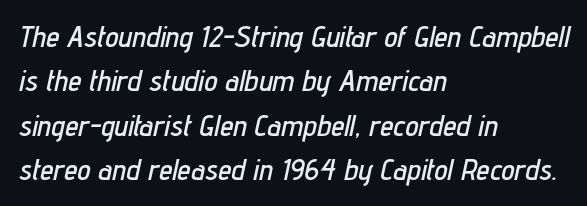
The image shows 30 px condensed type, italic (leaning right); set left-aligned, normal line spacing (1.48x), normal letter spacing, not underlined; low stroke contrast and a medium x-height.
